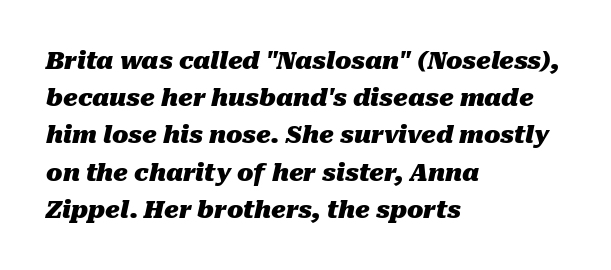
Q: Is the text bold? A: Yes.
Q: Is the text italic (slanted)? A: Yes, it leans right by about 10 degrees.
Q: Is the text underlined? A: No.
Q: How is the paragraph aligned? A: Left-aligned.
Q: Is the spacing between letters normal or unusually wide? A: Normal.
Q: Is the spacing between lines tight, normal or loose? A: Normal.
